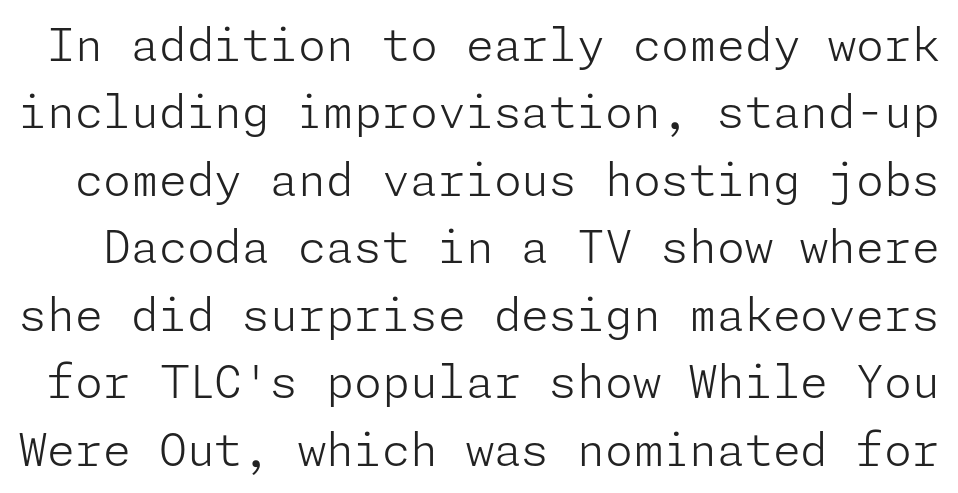
Compared with typical paragraphs, the rows here are spaced about the same. Look at the tracking — it's just the regular setting, nothing added. The passage shown is not underscored anywhere. The weight tops out at a normal text grade. The rendering shows plain stroke endings on the letterforms — a sans-serif design. Does the lettering tilt? It doesn't — this is upright.
